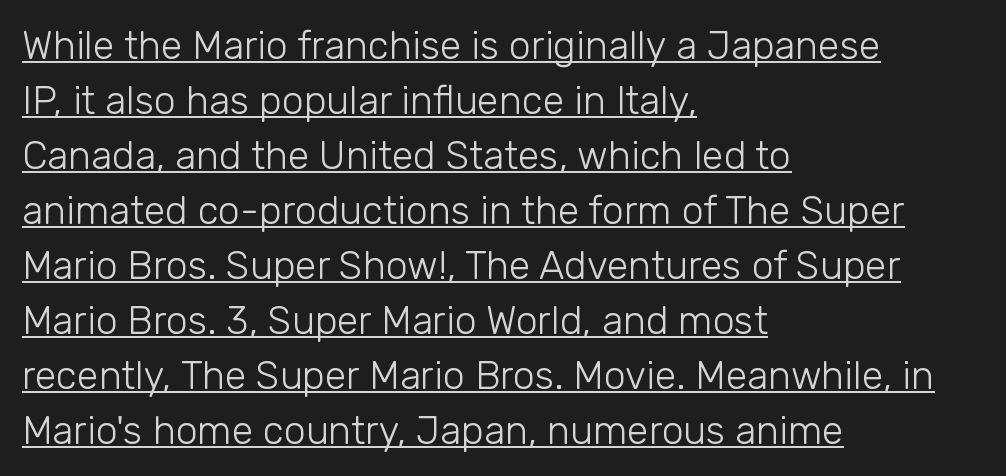
Type style note: lacks serifs. Line beginnings align vertically; line endings do not. The letters advance in unequal steps, a hallmark of proportional type. The typesetter has applied underlining to the passage shown.
